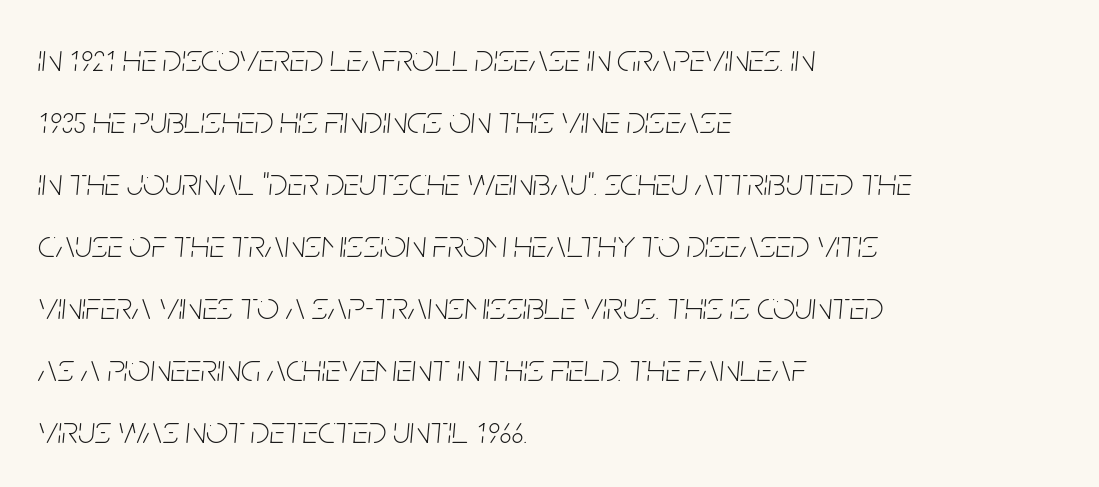
Q: Is the text bold? A: No.
Q: Is the text italic (slanted)? A: Yes, it leans right by about 5 degrees.
Q: Is the text underlined? A: No.
Q: How is the paragraph aligned? A: Left-aligned.
Q: Is the spacing between letters normal or unusually wide? A: Normal.
Q: Is the spacing between lines tight, normal or loose? A: Normal.
Q: Width (condensed, normal, or wide)? A: Condensed.
Q: Stroke contrast? A: Low.
Q: x-height? A: Large.
Q: Monospaced? A: No.
